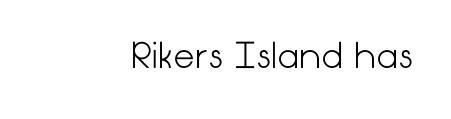
Q: Is the text bold? A: No.
Q: Is the text italic (slanted)? A: No, it is upright.
Q: Is the typeface a serif or a sans-serif typeface? A: Sans-serif.
Q: Is the text underlined? A: No.
Q: Is the spacing between letters normal or unusually wide? A: Normal.
Q: Width (condensed, normal, or wide)? A: Normal.
Q: Stroke contrast? A: Low.
Q: x-height? A: Medium.
